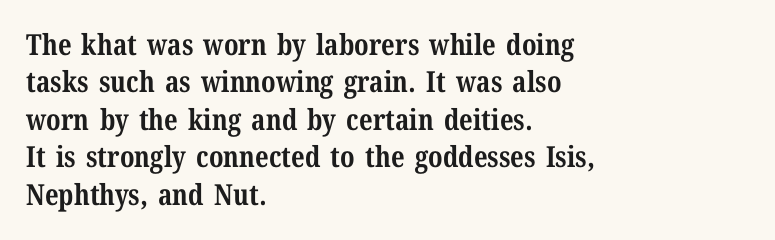
Underline: absent. Type style note: has serifs. Emphasis by weight is at full strength: bold. These lines keep a tight, regular rhythm from letter to letter. Which margin do the lines hug? The left one — the right edge is uneven. What's the leading like? Ordinary, nothing unusual.
